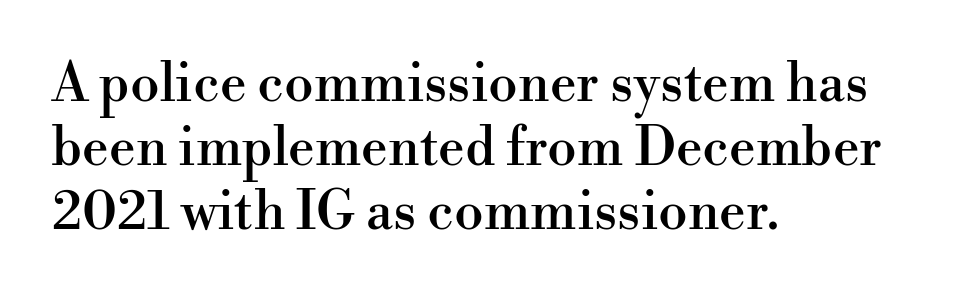
This rendering employs a face with finishing strokes, i.e., a serif. The passage shown is not underscored anywhere. This sample uses an upright cut, with every glyph sitting square on the baseline. The compositor pushed each line to the left boundary.
